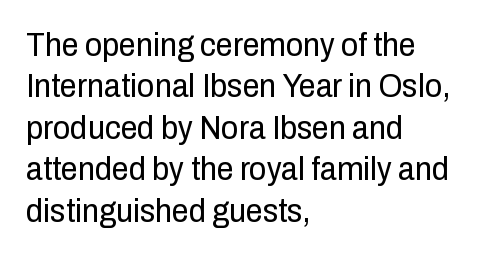
Q: Is the text bold? A: No.
Q: Is the text italic (slanted)? A: No, it is upright.
Q: Is the typeface a serif or a sans-serif typeface? A: Sans-serif.
Q: Is the text underlined? A: No.
Q: How is the paragraph aligned? A: Left-aligned.
Q: Is the spacing between letters normal or unusually wide? A: Normal.
Q: Width (condensed, normal, or wide)? A: Condensed.
Q: Stroke contrast? A: Low.
Q: x-height? A: Medium.
Q: Monospaced? A: No.
